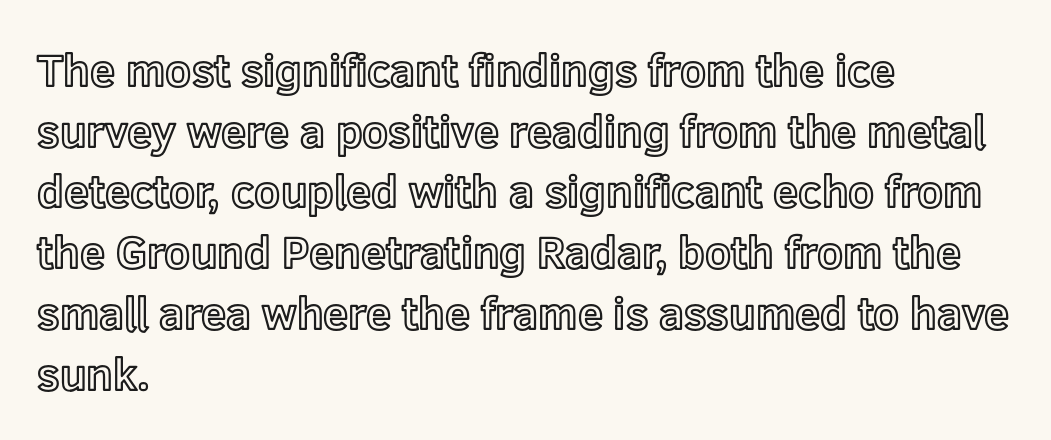
{"italic": "no", "width": "normal", "x_height": "medium", "monospaced": "no", "underline": "no", "align": "left", "line_spacing": "normal", "line_spacing_ratio": 1.35, "letter_spacing": "normal", "letter_spacing_em": 0.0, "glyph_px": 45}
